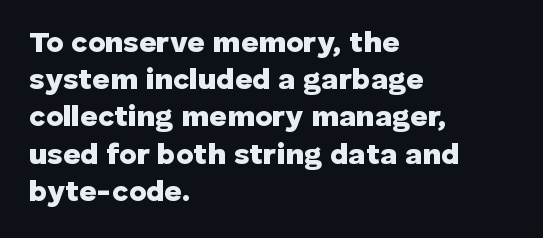
Q: Is the text bold? A: Yes.
Q: Is the text italic (slanted)? A: No, it is upright.
Q: Is the typeface a serif or a sans-serif typeface? A: Sans-serif.
Q: Is the text underlined? A: No.
Q: How is the paragraph aligned? A: Left-aligned.
Q: Is the spacing between letters normal or unusually wide? A: Normal.
Q: Width (condensed, normal, or wide)? A: Normal.
Q: Stroke contrast? A: Low.
Q: x-height? A: Medium.
Q: Monospaced? A: No.
